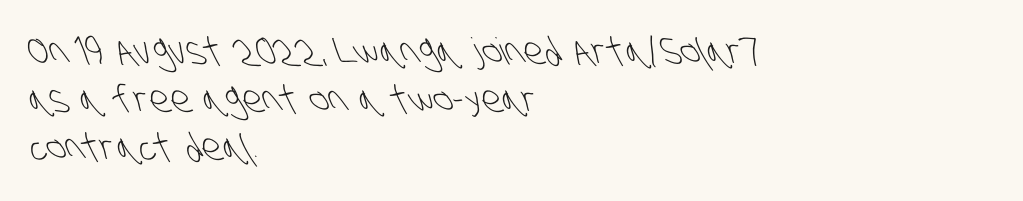
{"serif": "no", "bold": "no", "weight": "light", "width": "condensed", "stroke_contrast": "low", "x_height": "large", "monospaced": "no", "underline": "no", "align": "left", "line_spacing": "normal", "line_spacing_ratio": 1.3, "letter_spacing": "normal", "letter_spacing_em": 0.0, "glyph_px": 37}
